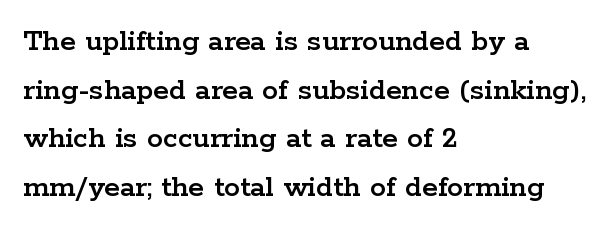
The image shows 32 px wide serif type, upright; set left-aligned, normal line spacing (1.52x), normal letter spacing, not underlined; low stroke contrast and a medium x-height.
